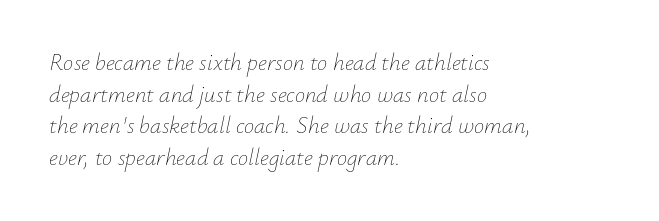
Q: Is the text bold? A: No.
Q: Is the text italic (slanted)? A: Yes, it leans right by about 12 degrees.
Q: Is the text underlined? A: No.
Q: How is the paragraph aligned? A: Left-aligned.
Q: Is the spacing between letters normal or unusually wide? A: Normal.
Q: Is the spacing between lines tight, normal or loose? A: Normal.
